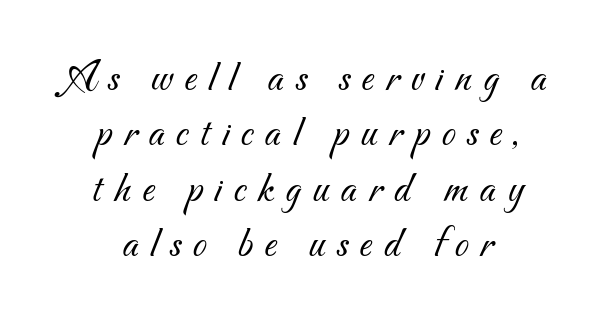
Q: Is the text bold? A: No.
Q: Is the typeface a serif or a sans-serif typeface? A: Sans-serif.
Q: Is the text underlined? A: No.
Q: How is the paragraph aligned? A: Centered.
Q: Is the spacing between letters normal or unusually wide? A: Unusually wide.
Q: Width (condensed, normal, or wide)? A: Normal.
Q: Stroke contrast? A: Medium.
Q: x-height? A: Small.
Q: Monospaced? A: No.
